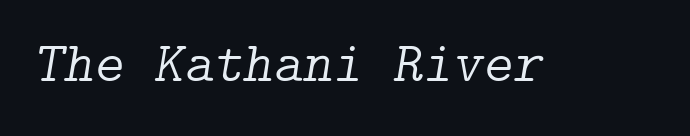
The image shows 57 px light serif type, italic (leaning right); set normal letter spacing, not underlined; low stroke contrast and a medium x-height.
